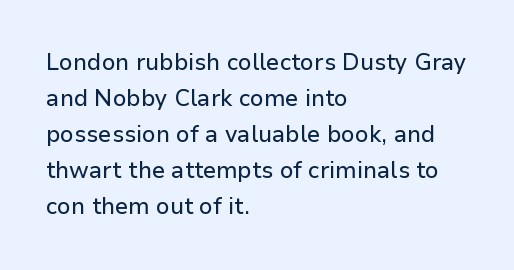
Regular leading. Check under the words: just untouched page. The type is set solid horizontally, with unmodified tracking. The paragraph has a hard left edge and a soft right edge.
